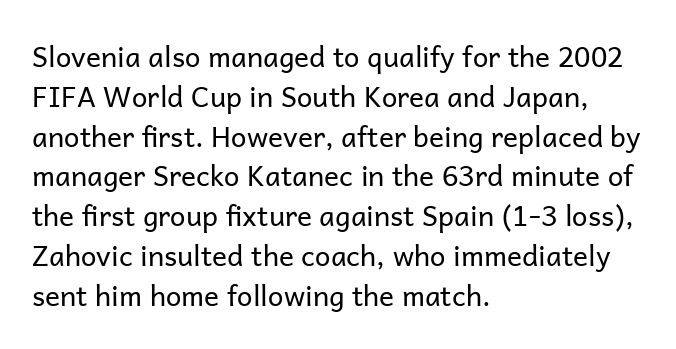
{"serif": "no", "italic": "no", "bold": "no", "weight": "regular", "width": "normal", "stroke_contrast": "low", "x_height": "medium", "monospaced": "no", "underline": "no", "align": "left", "line_spacing": "normal", "line_spacing_ratio": 1.42, "letter_spacing": "normal", "letter_spacing_em": 0.0, "glyph_px": 28}
